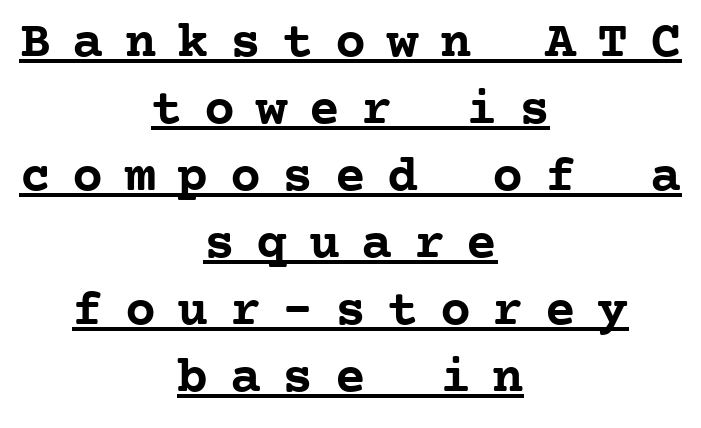
Q: Is the text bold? A: Yes.
Q: Is the text italic (slanted)? A: No, it is upright.
Q: Is the typeface a serif or a sans-serif typeface? A: Serif.
Q: Is the text underlined? A: Yes.
Q: How is the paragraph aligned? A: Centered.
Q: Is the spacing between letters normal or unusually wide? A: Unusually wide.
Q: Is the spacing between lines tight, normal or loose? A: Normal.
Q: Width (condensed, normal, or wide)? A: Normal.
Q: Stroke contrast? A: Low.
Q: x-height? A: Medium.
Q: Monospaced? A: Yes.
